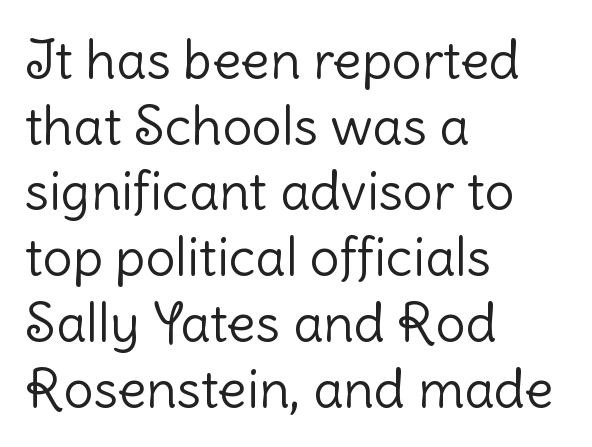
Check the space under the baseline: it is left empty. The paragraph has a hard left edge and a soft right edge. No letter is thick-stroked: the sample isn't bold. Nobody touched the tracking dial on this one. Note the varied advance widths — an 'i' is clearly narrower than an 'm'.
